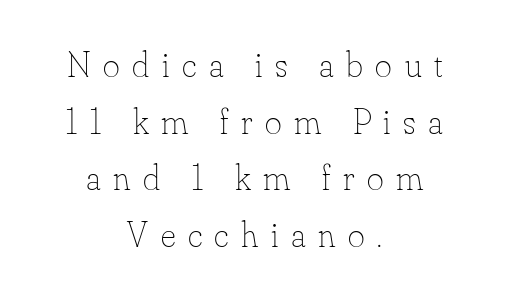
The image shows 36 px thin type, upright; set centered, normal line spacing (1.57x), unusually wide letter spacing (+0.35 em), not underlined; low stroke contrast and a small x-height.
